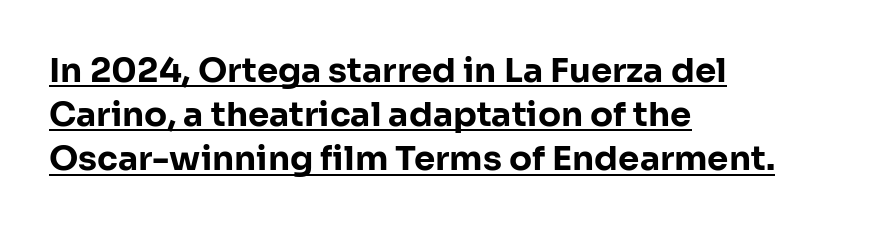
The image shows 34 px bold sans-serif type, upright; set left-aligned, normal line spacing (1.3x), normal letter spacing, underlined; low stroke contrast and a medium x-height.
